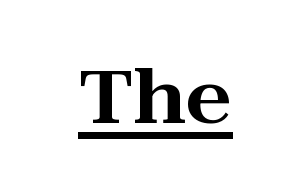
Q: Is the text italic (slanted)? A: No, it is upright.
Q: Is the typeface a serif or a sans-serif typeface? A: Serif.
Q: Is the text underlined? A: Yes.
Q: Is the spacing between letters normal or unusually wide? A: Normal.
Q: Width (condensed, normal, or wide)? A: Wide.
Q: Stroke contrast? A: High.
Q: x-height? A: Medium.
Q: Monospaced? A: No.
